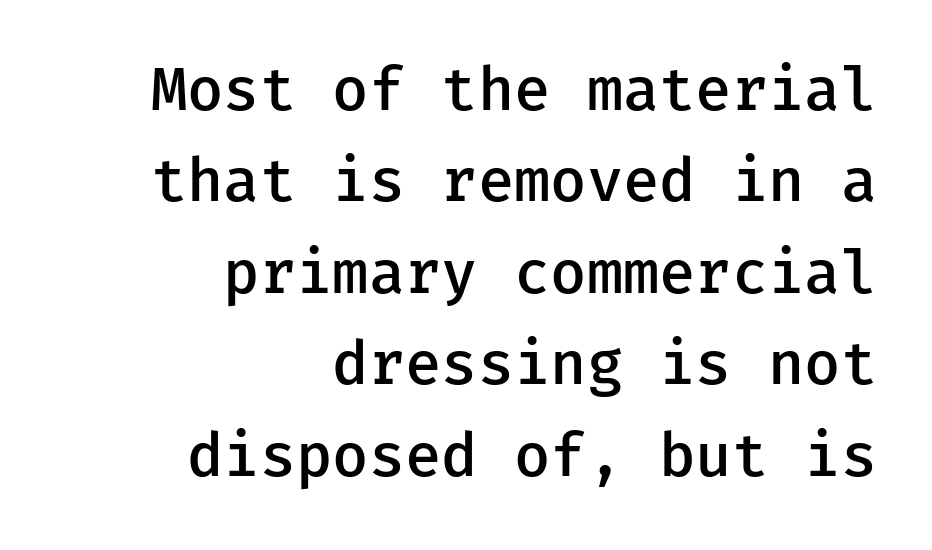
{"serif": "no", "italic": "no", "bold": "semi", "weight": "semibold", "width": "normal", "stroke_contrast": "low", "x_height": "medium", "underline": "no", "align": "right", "line_spacing": "normal", "line_spacing_ratio": 1.55, "letter_spacing": "normal", "letter_spacing_em": 0.0, "glyph_px": 59}
